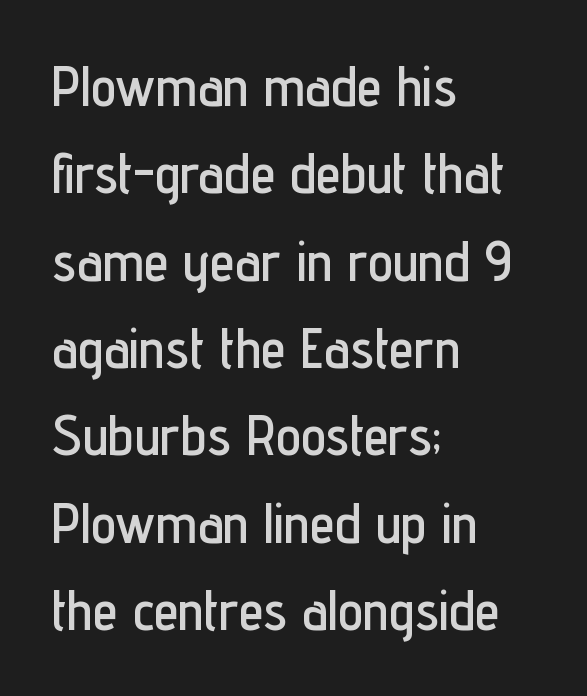
The image shows 56 px condensed sans-serif type, upright; set left-aligned, normal line spacing (1.56x), normal letter spacing, not underlined; low stroke contrast and a medium x-height.
